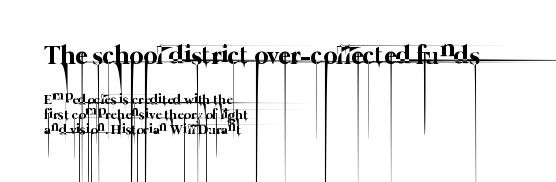
{"bold": "no", "underline": "no", "align": "left", "line_spacing": "tight", "line_spacing_ratio": 1.07, "letter_spacing": "normal", "letter_spacing_em": 0.0, "larger_block": "first", "size_ratio": 1.86, "glyph_px": 26}
